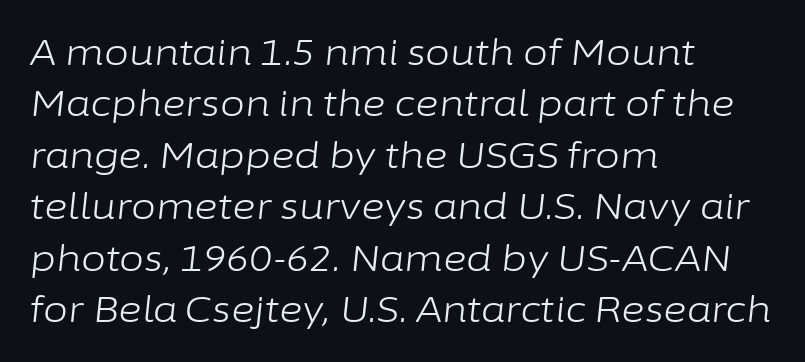
Q: Is the text bold? A: No.
Q: Is the text italic (slanted)? A: Yes, it leans right by about 6 degrees.
Q: Is the text underlined? A: No.
Q: How is the paragraph aligned? A: Left-aligned.
Q: Is the spacing between letters normal or unusually wide? A: Normal.
Q: Is the spacing between lines tight, normal or loose? A: Normal.
Q: Width (condensed, normal, or wide)? A: Normal.
Q: Stroke contrast? A: Low.
Q: x-height? A: Medium.
Q: Monospaced? A: No.
